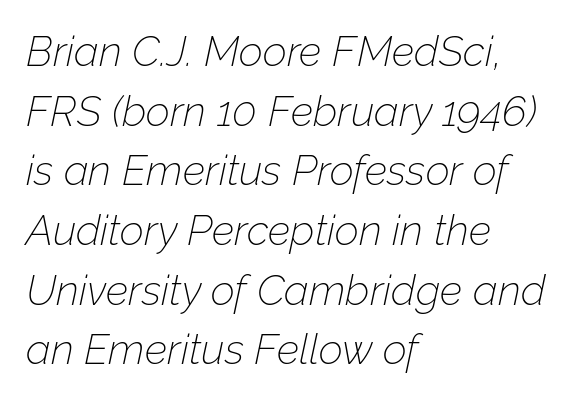
Q: Is the text bold? A: No.
Q: Is the text italic (slanted)? A: Yes, it leans right by about 12 degrees.
Q: Is the text underlined? A: No.
Q: How is the paragraph aligned? A: Left-aligned.
Q: Is the spacing between letters normal or unusually wide? A: Normal.
Q: Is the spacing between lines tight, normal or loose? A: Normal.
Q: Width (condensed, normal, or wide)? A: Normal.
Q: Stroke contrast? A: Low.
Q: x-height? A: Medium.
Q: Monospaced? A: No.
